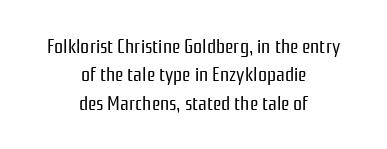
Q: Is the text bold? A: No.
Q: Is the text italic (slanted)? A: No, it is upright.
Q: Is the text underlined? A: No.
Q: How is the paragraph aligned? A: Centered.
Q: Is the spacing between letters normal or unusually wide? A: Normal.
Q: Is the spacing between lines tight, normal or loose? A: Normal.
